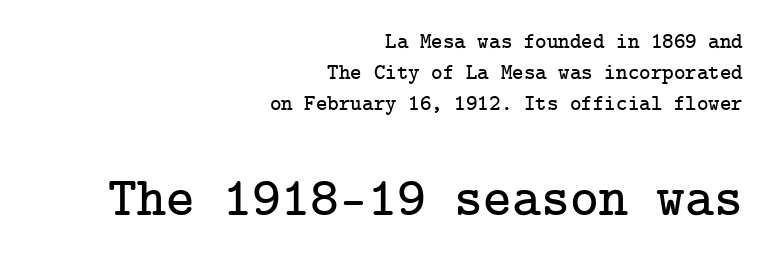
{"serif": "yes", "italic": "no", "width": "normal", "stroke_contrast": "low", "x_height": "medium", "underline": "no", "align": "right", "line_spacing": "normal", "line_spacing_ratio": 1.41, "letter_spacing": "normal", "letter_spacing_em": 0.0, "larger_block": "second", "size_ratio": 2.5, "glyph_px": 55}
